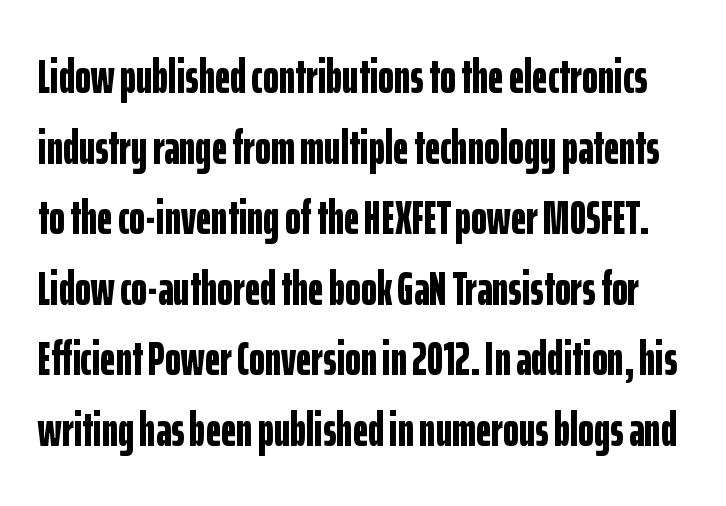
Q: Is the text bold? A: Yes.
Q: Is the text italic (slanted)? A: No, it is upright.
Q: Is the typeface a serif or a sans-serif typeface? A: Sans-serif.
Q: Is the text underlined? A: No.
Q: Is the spacing between letters normal or unusually wide? A: Normal.
Q: Is the spacing between lines tight, normal or loose? A: Normal.
Q: Width (condensed, normal, or wide)? A: Condensed.
Q: Stroke contrast? A: Low.
Q: x-height? A: Medium.
Q: Monospaced? A: No.
